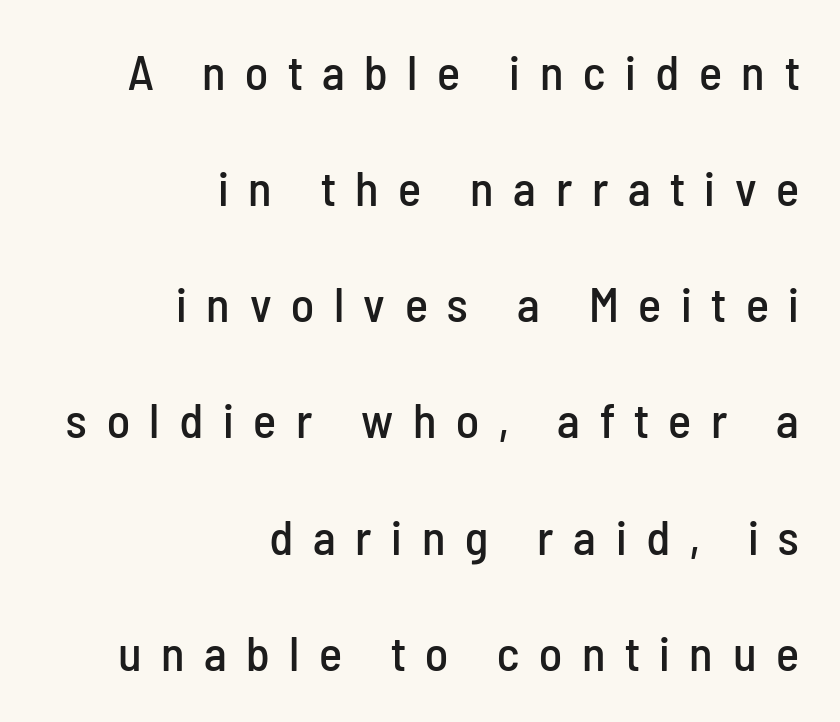
Here the designer chose a conventional face with non-uniform glyph widths. Every character sits straight up, as roman type does. The passage shown is typeset with a sans-serif family. Short note: letters widely spaced.
